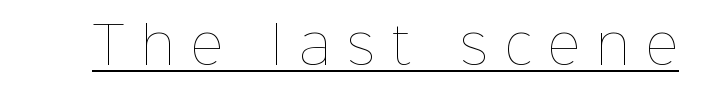
The image shows 50 px thin type, upright; set unusually wide letter spacing (+0.34 em), underlined; low stroke contrast and a medium x-height.
